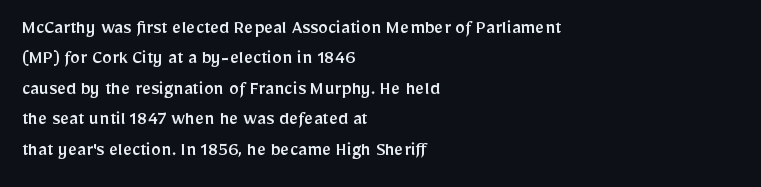
{"italic": "no", "underline": "no", "align": "left", "line_spacing": "normal", "line_spacing_ratio": 1.52, "letter_spacing": "normal", "letter_spacing_em": 0.0, "glyph_px": 20}
